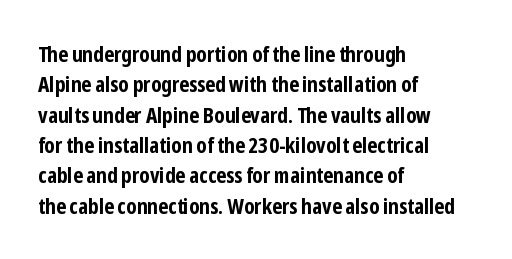
Q: Is the text bold? A: Yes.
Q: Is the text italic (slanted)? A: No, it is upright.
Q: Is the text underlined? A: No.
Q: How is the paragraph aligned? A: Left-aligned.
Q: Is the spacing between letters normal or unusually wide? A: Normal.
Q: Is the spacing between lines tight, normal or loose? A: Normal.
